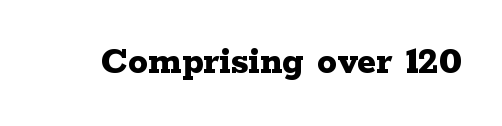
{"serif": "yes", "italic": "no", "bold": "yes", "weight": "bold", "width": "wide", "stroke_contrast": "low", "x_height": "medium", "monospaced": "no", "underline": "no", "letter_spacing": "normal", "letter_spacing_em": 0.0, "glyph_px": 40}
